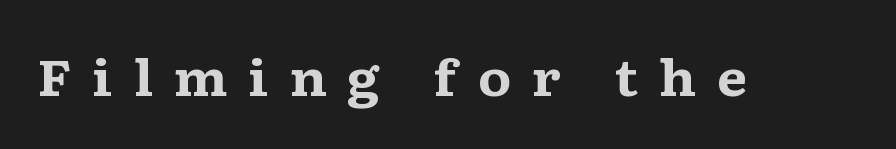
{"serif": "yes", "italic": "no", "bold": "yes", "weight": "bold", "width": "wide", "stroke_contrast": "medium", "x_height": "medium", "monospaced": "no", "underline": "no", "letter_spacing": "wide", "letter_spacing_em": 0.41, "glyph_px": 50}
